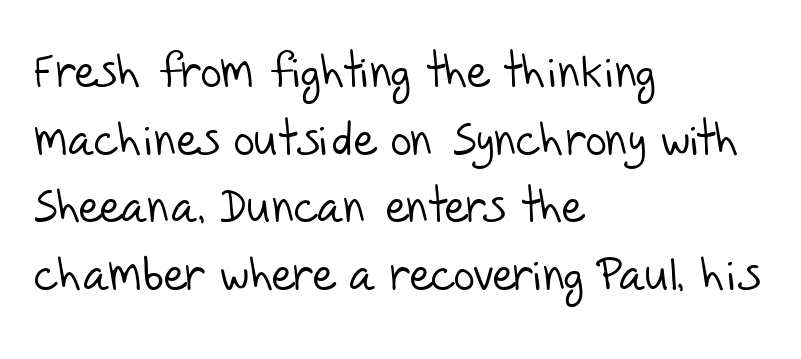
The image shows 46 px light sans-serif type; set left-aligned, normal line spacing (1.47x), normal letter spacing, not underlined; low stroke contrast and a large x-height.
